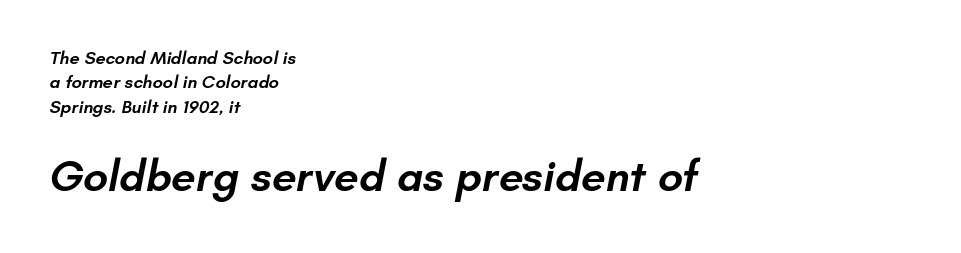
Varying glyph widths throughout — classic text-font behaviour. The rendering anchors every line to the left-hand side. Is the type bold? Partly — it's a semibold, heavier than regular but not fully bold. What kind of face is this? One without serifs — a sans. Leading: standard. Between these two stacked blocks, the lower one wins on size.
